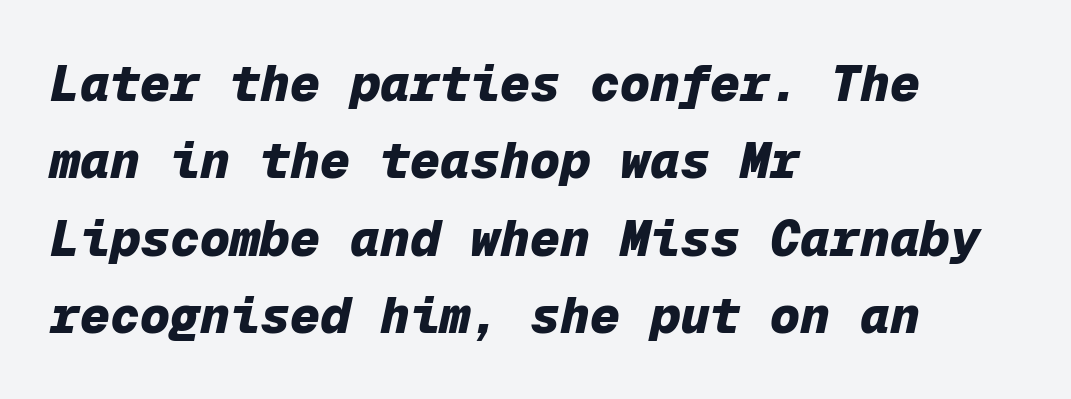
Q: Is the text bold? A: Yes.
Q: Is the text italic (slanted)? A: Yes, it leans right by about 12 degrees.
Q: Is the text underlined? A: No.
Q: How is the paragraph aligned? A: Left-aligned.
Q: Is the spacing between letters normal or unusually wide? A: Normal.
Q: Is the spacing between lines tight, normal or loose? A: Normal.
Q: Width (condensed, normal, or wide)? A: Normal.
Q: Stroke contrast? A: Low.
Q: x-height? A: Medium.
Q: Monospaced? A: Yes.
